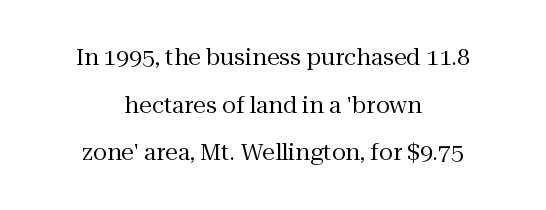
The specimen reads as upright at a glance. Quick note: interline space is abundant. A typesetter would call this zero additional tracking. Ink coverage per letter is moderate at most. A student would call this center alignment; a typographer would say set centered.
